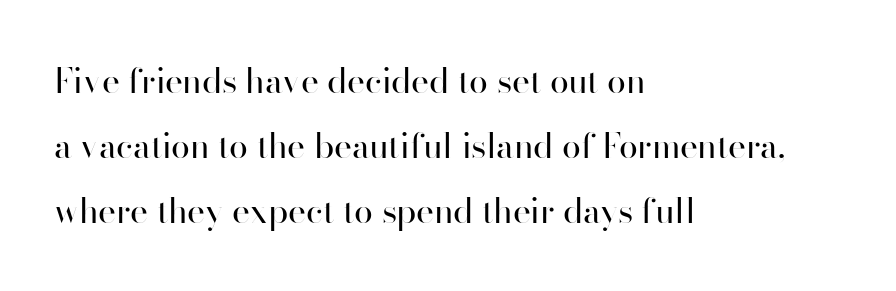
The image shows 34 px regular-weight sans-serif type, upright; set left-aligned, loose line spacing (1.91x), normal letter spacing, not underlined; high stroke contrast and a small x-height.
